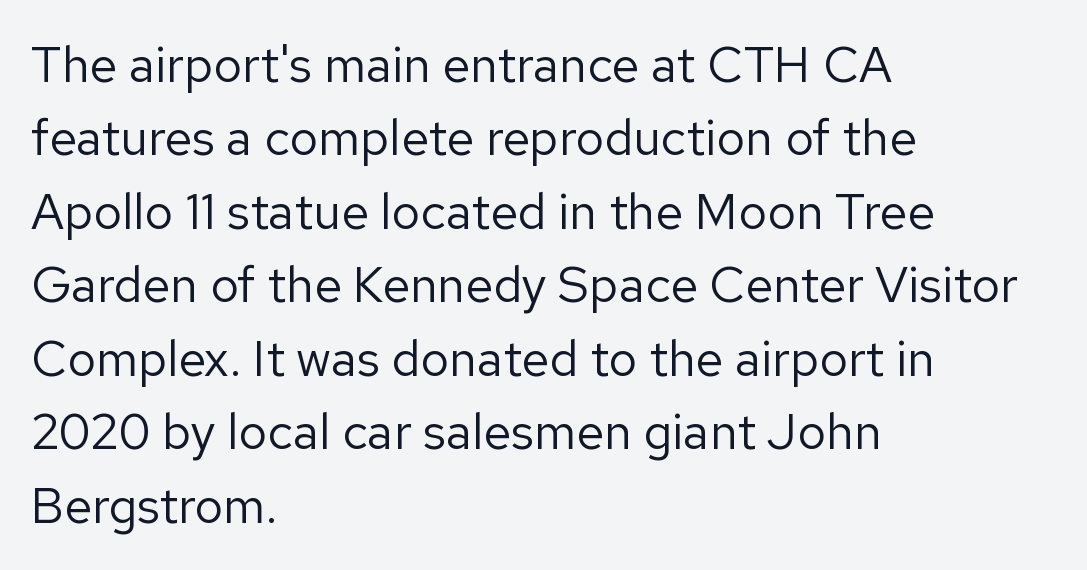
{"serif": "no", "italic": "no", "bold": "no", "weight": "regular", "width": "normal", "stroke_contrast": "low", "x_height": "medium", "monospaced": "no", "underline": "no", "align": "left", "line_spacing": "normal", "line_spacing_ratio": 1.47, "letter_spacing": "normal", "letter_spacing_em": 0.0, "glyph_px": 50}
